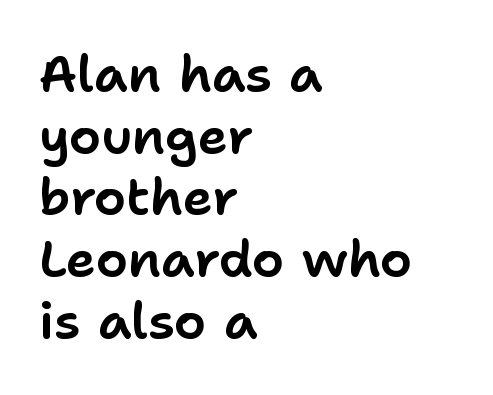
The image shows 51 px sans-serif type, upright; set left-aligned, line spacing 1.21x, normal letter spacing, not underlined; low stroke contrast and a medium x-height.
